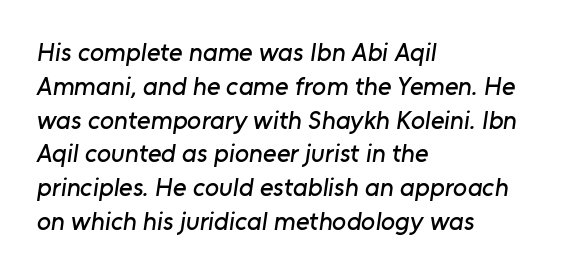
{"underline": "no", "align": "left", "line_spacing": "normal", "line_spacing_ratio": 1.3, "letter_spacing": "normal", "letter_spacing_em": 0.0, "glyph_px": 26}
